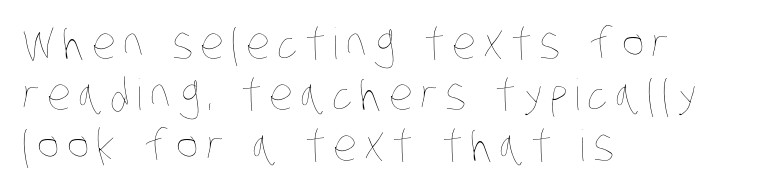
No letter is thick-stroked: the sample isn't bold. The passage shown is typed in a proportional face where columns would drift. The gap between lines stays unmarked. Compared with a centered layout, this one pins lines to the left instead.
